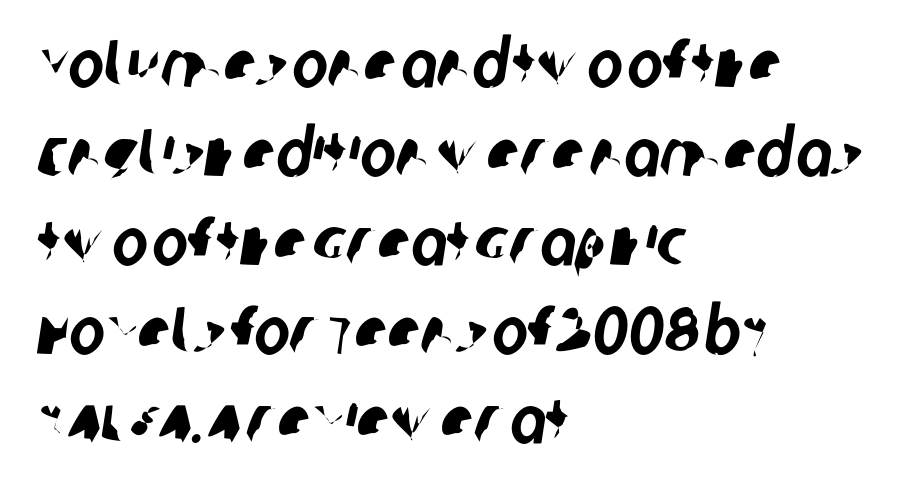
The string is rendered with underlining switched off. The line-height multiplier appears to be the usual default. Spacing verdict: proportional, widths tailored to each character. The ragged edge is on the right, which tells us the setting is flush left. Examine the stroke ends and you'll find no serifs.
